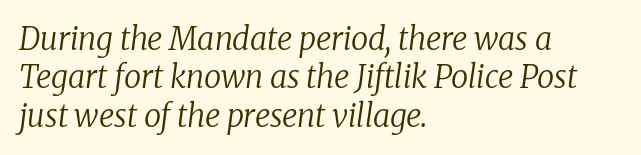
Q: Is the text bold? A: No.
Q: Is the text italic (slanted)? A: Yes, it leans right by about 8 degrees.
Q: Is the typeface a serif or a sans-serif typeface? A: Serif.
Q: Is the text underlined? A: No.
Q: How is the paragraph aligned? A: Left-aligned.
Q: Is the spacing between letters normal or unusually wide? A: Normal.
Q: Width (condensed, normal, or wide)? A: Normal.
Q: Stroke contrast? A: Low.
Q: x-height? A: Medium.
Q: Monospaced? A: No.
